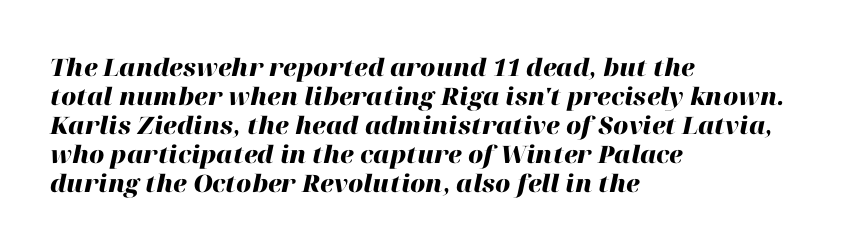
There is no visible air inserted between adjacent glyphs. Teacher's note: observe the even left margin — that is flush-left alignment. Is the type slanted? Yes — the strokes lean at a clear angle. Caption: bold face, heavy strokes.
